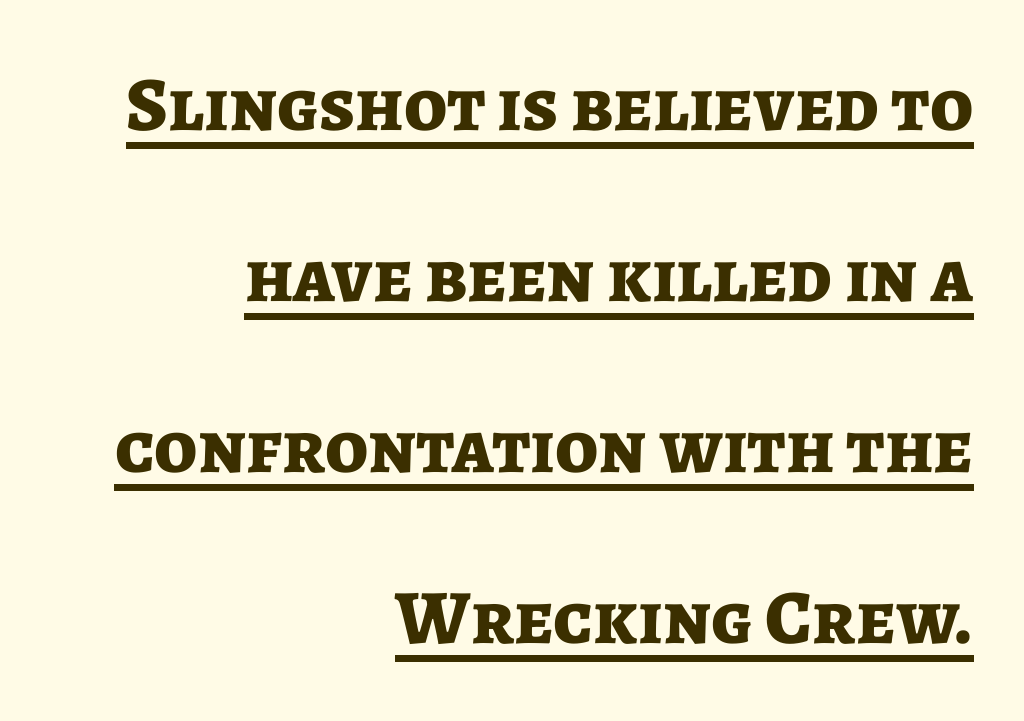
Q: Is the text bold? A: Yes.
Q: Is the text italic (slanted)? A: No, it is upright.
Q: Is the typeface a serif or a sans-serif typeface? A: Sans-serif.
Q: Is the text underlined? A: Yes.
Q: How is the paragraph aligned? A: Right-aligned.
Q: Is the spacing between letters normal or unusually wide? A: Normal.
Q: Is the spacing between lines tight, normal or loose? A: Loose.
Q: Width (condensed, normal, or wide)? A: Normal.
Q: Stroke contrast? A: Low.
Q: x-height? A: Medium.
Q: Monospaced? A: No.
